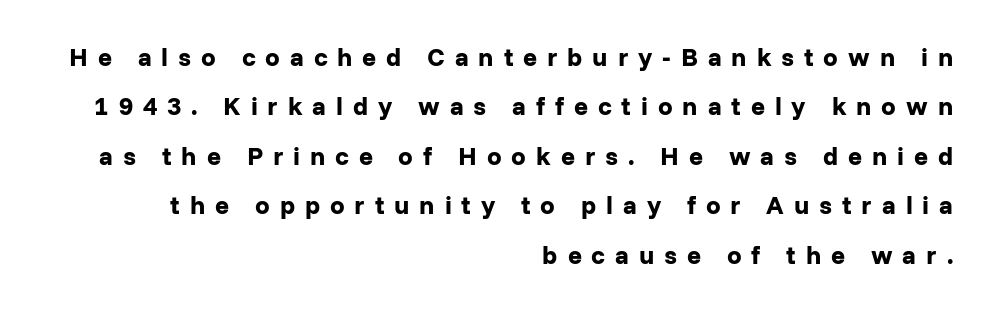
{"italic": "no", "bold": "yes", "underline": "no", "align": "right", "line_spacing": "loose", "line_spacing_ratio": 1.9, "letter_spacing": "wide", "letter_spacing_em": 0.38, "glyph_px": 26}
